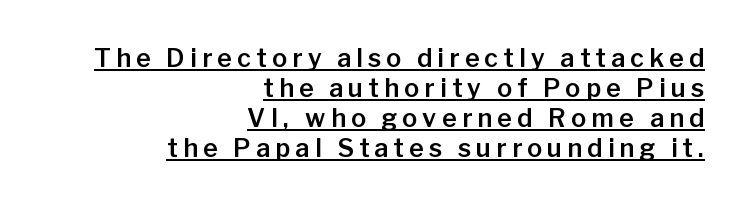
The lines in this sample share a right terminus and differ only in where they begin. The rendering uses the underline text-decoration. Compared with typical body copy, the letter spacing here is much looser. Every character sits straight up, as roman type does.
